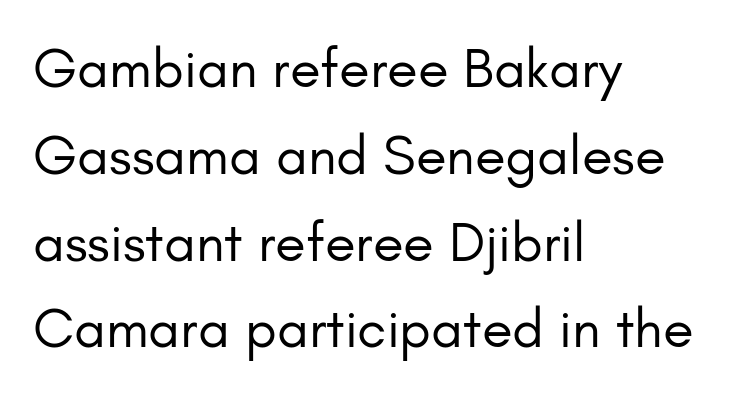
The image shows 56 px regular-weight sans-serif type, upright; set left-aligned, normal line spacing (1.55x), normal letter spacing, not underlined; low stroke contrast and a small x-height.
